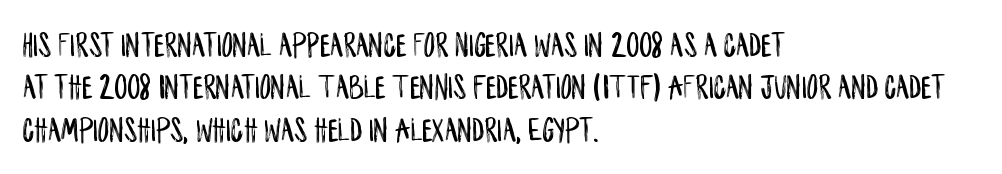
What stands out about the letter spacing? Nothing — it is the standard amount. Notice how the stems are strictly vertical — no italics here. Do the characters align in a grid? No, the font is proportional. Type style note: lacks serifs. Just letters on the line, the space beneath them empty.
